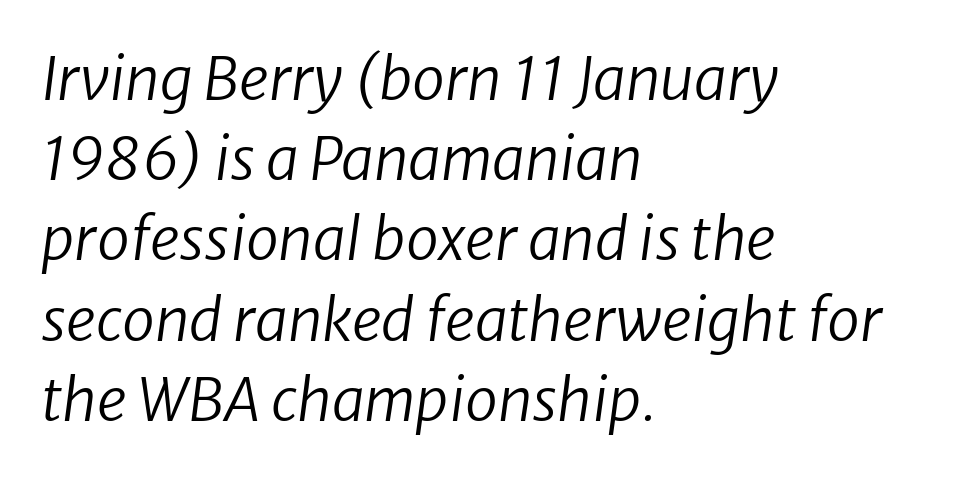
Regular leading. Where is the straight margin? On the left. The glyphs are unaccompanied by any horizontal stroke below them. The glyphs in this specimen are sans serif. Looks like regular typesetting: each glyph gets only the width it needs. The gaps between neighbouring characters are ordinary and unremarkable.
